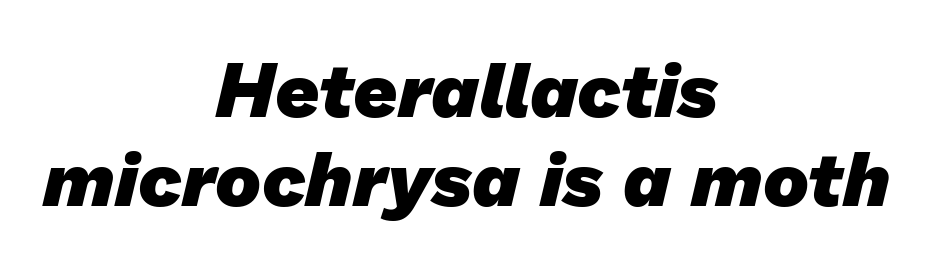
This rendering uses center alignment, leaving both contours irregular but symmetric. Notice how descenders almost collide with the ascenders below — that's tight leading. The passage shown is not underscored anywhere. Is this a fixed-width face? No — the glyphs have proportional, varying widths. Nothing unusual about the tracking: characters are spaced as the font intends.
